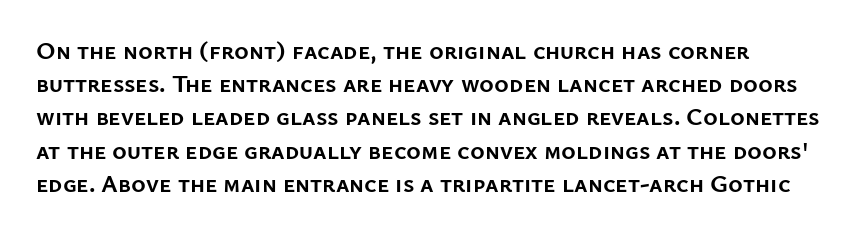
Interline gaps are of average width in this sample. Does the lettering tilt? It doesn't — this is upright. Students, note that the glyphs here touch the page at normal intervals. No word sits above an underline.
